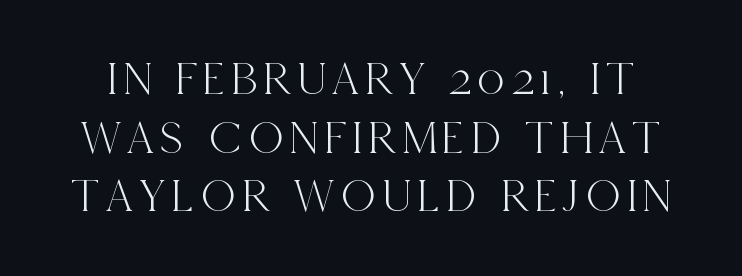
What kind of face is this? One with serifs. This is the regular roman posture of the typeface. The letters advance in unequal steps, a hallmark of proportional type. Bare-footed words on every line.
